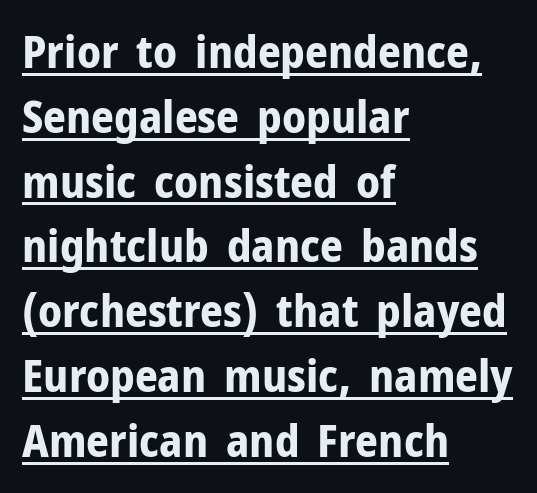
The image shows 45 px bold sans-serif type, upright; set left-aligned, normal line spacing (1.44x), normal letter spacing, underlined; low stroke contrast and a medium x-height.
